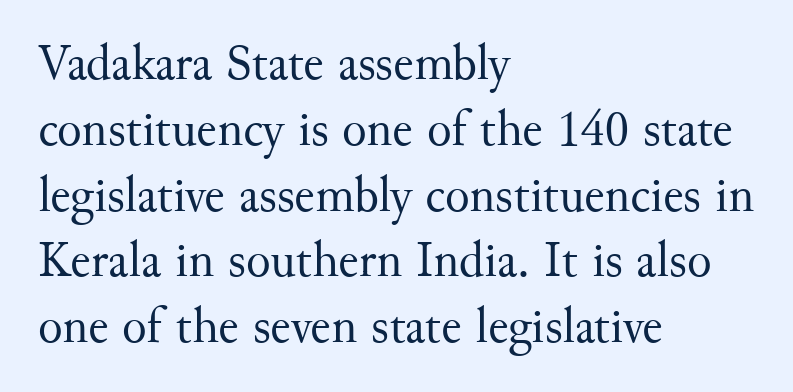
Q: Is the text bold? A: No.
Q: Is the text italic (slanted)? A: No, it is upright.
Q: Is the typeface a serif or a sans-serif typeface? A: Serif.
Q: Is the text underlined? A: No.
Q: How is the paragraph aligned? A: Left-aligned.
Q: Is the spacing between letters normal or unusually wide? A: Normal.
Q: Is the spacing between lines tight, normal or loose? A: Normal.
Q: Width (condensed, normal, or wide)? A: Normal.
Q: Stroke contrast? A: Medium.
Q: x-height? A: Small.
Q: Monospaced? A: No.
